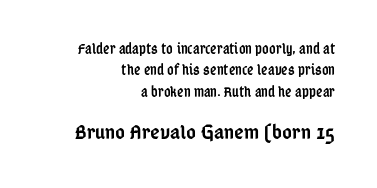
Every letter is mildly thick-stroked: semibold rather than bold. The designer left line spacing at the default. Observe the ordinary spacing: letters are neighbours, not strangers. Style check: upright.
